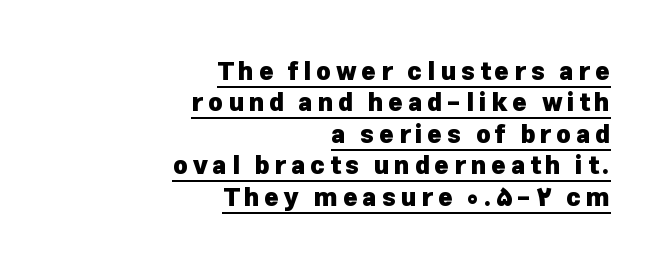
Like a heading marked for emphasis, these lines bear an underscore. Visually the block forms a straight wall on the right and a jagged coastline on the left. Characters remain perfectly vertical along every line. Strong, thick strokes mark this as bold type.
